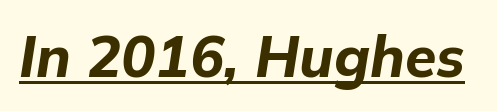
{"italic": "yes", "lean": "right", "slant_degrees": 9, "bold": "yes", "weight": "bold", "width": "normal", "stroke_contrast": "low", "x_height": "medium", "monospaced": "no", "underline": "yes", "letter_spacing": "normal", "letter_spacing_em": 0.0, "glyph_px": 57}
